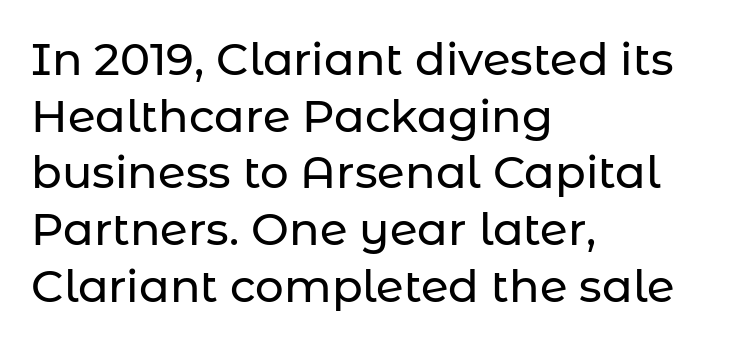
The image shows 45 px sans-serif type, upright; set left-aligned, normal line spacing (1.26x), normal letter spacing, not underlined; low stroke contrast and a medium x-height.
